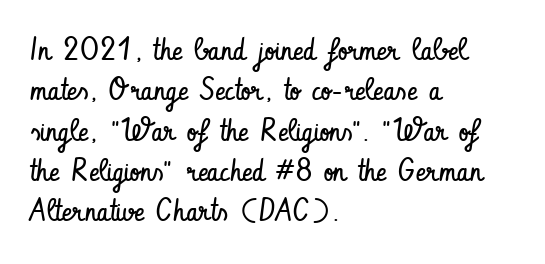
Q: Is the text bold? A: No.
Q: Is the text italic (slanted)? A: No, it is upright.
Q: Is the typeface a serif or a sans-serif typeface? A: Sans-serif.
Q: Is the text underlined? A: No.
Q: How is the paragraph aligned? A: Left-aligned.
Q: Is the spacing between letters normal or unusually wide? A: Normal.
Q: Is the spacing between lines tight, normal or loose? A: Normal.
Q: Width (condensed, normal, or wide)? A: Condensed.
Q: Stroke contrast? A: Low.
Q: x-height? A: Small.
Q: Monospaced? A: No.
